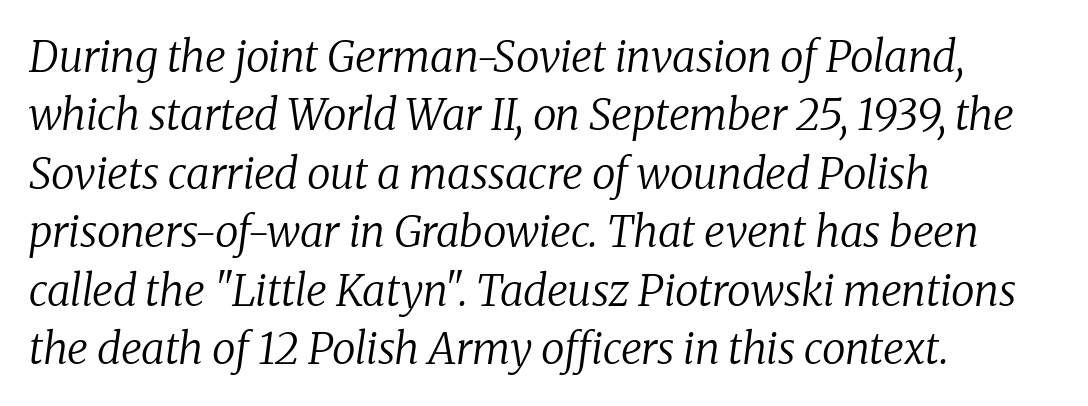
Q: Is the text bold? A: No.
Q: Is the text italic (slanted)? A: Yes, it leans right by about 8 degrees.
Q: Is the typeface a serif or a sans-serif typeface? A: Serif.
Q: Is the text underlined? A: No.
Q: How is the paragraph aligned? A: Left-aligned.
Q: Is the spacing between letters normal or unusually wide? A: Normal.
Q: Is the spacing between lines tight, normal or loose? A: Normal.
Q: Width (condensed, normal, or wide)? A: Normal.
Q: Stroke contrast? A: Low.
Q: x-height? A: Medium.
Q: Monospaced? A: No.
